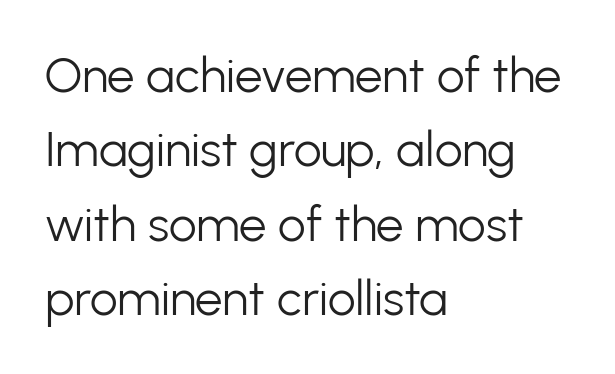
{"serif": "no", "italic": "no", "bold": "no", "weight": "light", "width": "normal", "stroke_contrast": "low", "x_height": "medium", "monospaced": "no", "underline": "no", "align": "left", "line_spacing": "normal", "line_spacing_ratio": 1.52, "letter_spacing": "normal", "letter_spacing_em": 0.0, "glyph_px": 49}
